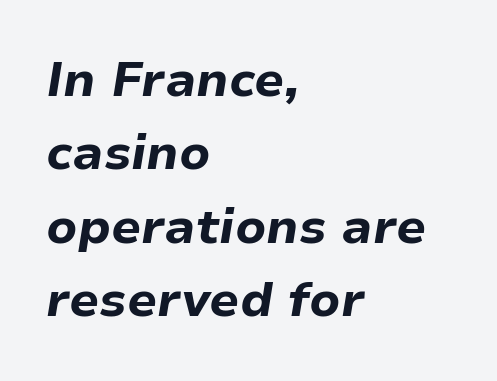
On the weight axis this lands at bold, roughly 700. All the whitespace from short lines collects on the right. Italic? Definitely — the glyphs are oblique. Glyph-to-glyph distance matches everyday printed text.
